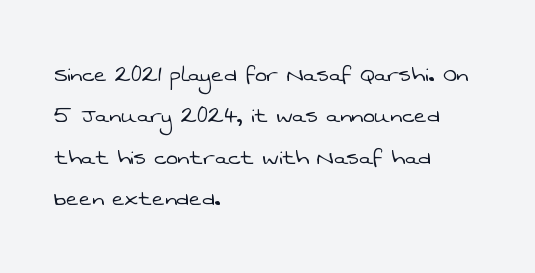
The face used here is rendered with its standard letterfit. Vertical stems look standard width or narrower in stroke. A normal amount of white space separates one row of letters from the next. Line starts are locked; line ends wander.
